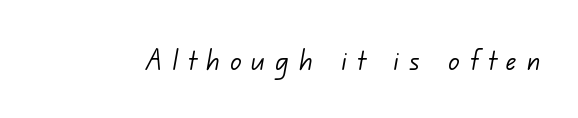
The image shows 34 px light sans-serif type; set unusually wide letter spacing (+0.3 em), not underlined; low stroke contrast and a small x-height.
